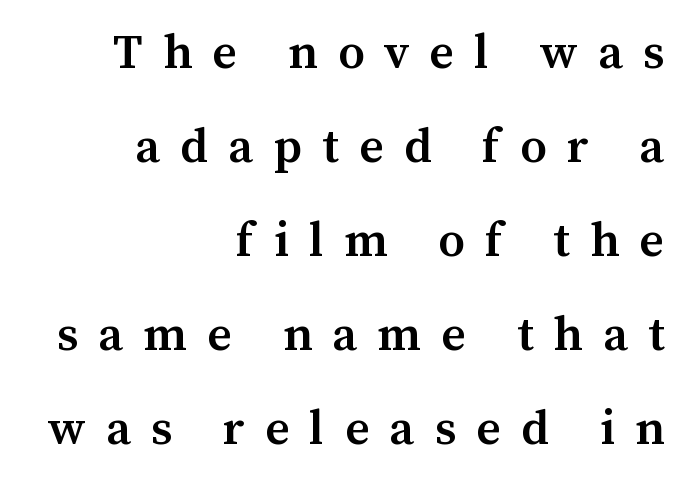
Rendered with straight, roman letterforms. Regarding serifs, this sample has them. These lines stack with their right ends in a neat column. What weight is shown? A semibold, between regular and bold. The rendering uses a large line-height, opening up the rows.
